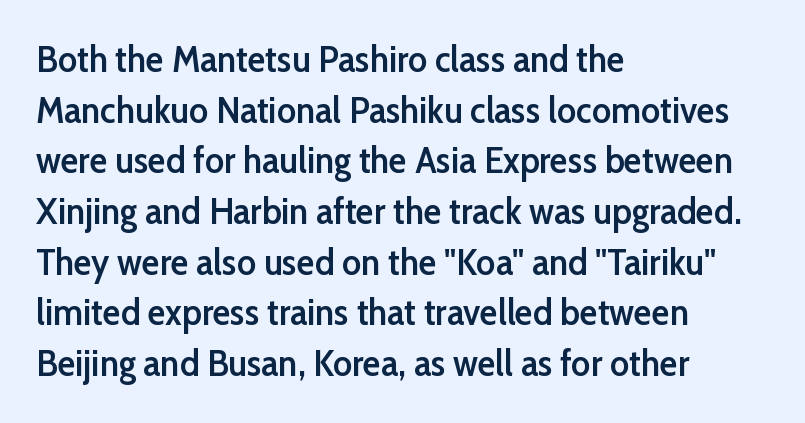
{"serif": "no", "italic": "no", "bold": "semi", "weight": "semibold", "width": "normal", "stroke_contrast": "low", "x_height": "medium", "monospaced": "no", "underline": "no", "align": "left", "line_spacing": "normal", "line_spacing_ratio": 1.37, "letter_spacing": "normal", "letter_spacing_em": 0.0, "glyph_px": 37}
